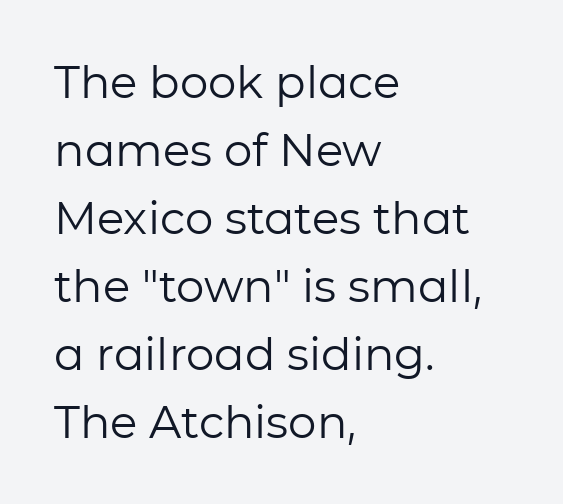
{"serif": "no", "italic": "no", "bold": "no", "weight": "regular", "width": "normal", "stroke_contrast": "low", "x_height": "medium", "monospaced": "no", "underline": "no", "align": "left", "line_spacing": "normal", "line_spacing_ratio": 1.51, "letter_spacing": "normal", "letter_spacing_em": 0.0, "glyph_px": 45}
